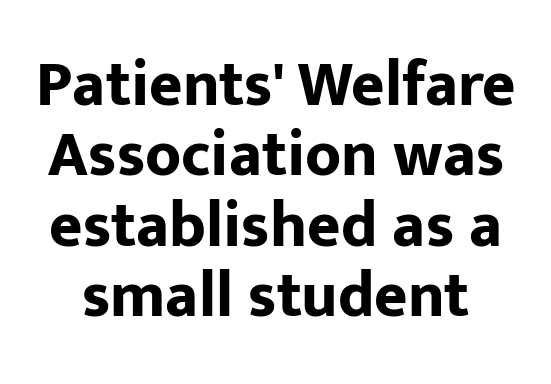
Q: Is the text bold? A: Yes.
Q: Is the text italic (slanted)? A: No, it is upright.
Q: Is the typeface a serif or a sans-serif typeface? A: Sans-serif.
Q: Is the text underlined? A: No.
Q: Is the spacing between letters normal or unusually wide? A: Normal.
Q: Is the spacing between lines tight, normal or loose? A: Tight.
Q: Width (condensed, normal, or wide)? A: Normal.
Q: Stroke contrast? A: Low.
Q: x-height? A: Medium.
Q: Monospaced? A: No.
